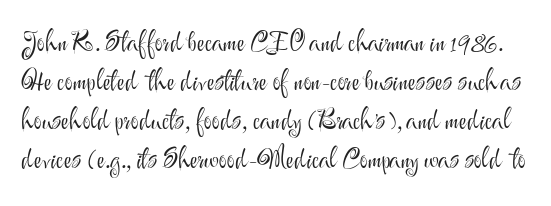
The cut favours lightness, reaching ordinary text weight at its darkest. The area under the type is left untouched. Regarding leading, the lines here are spaced in the standard way.
